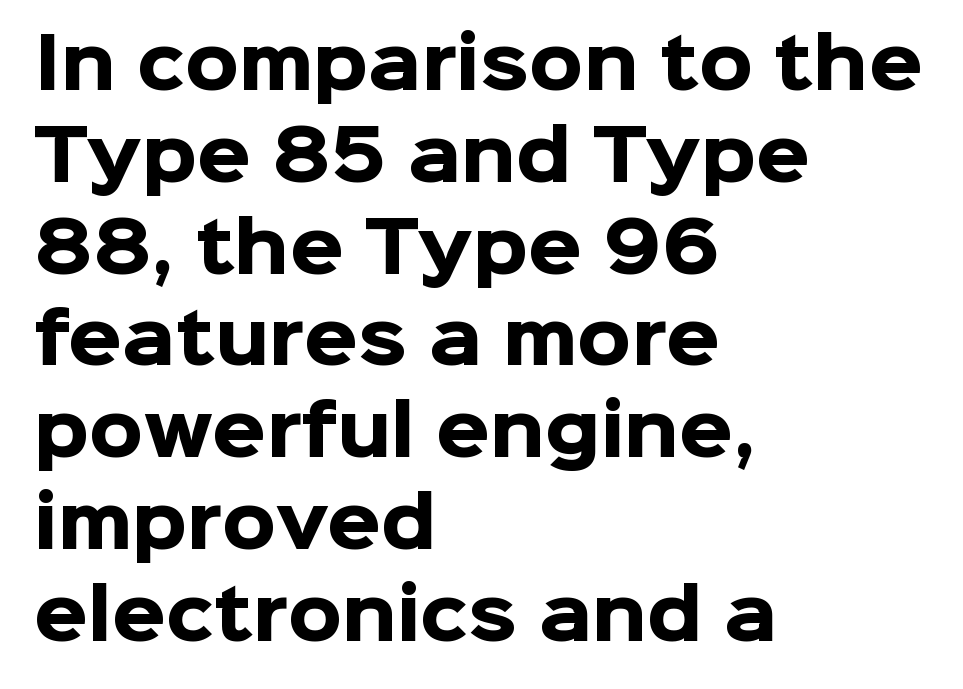
The image shows 69 px heavy sans-serif type, upright; set left-aligned, normal line spacing (1.33x), normal letter spacing, not underlined; low stroke contrast and a medium x-height.
